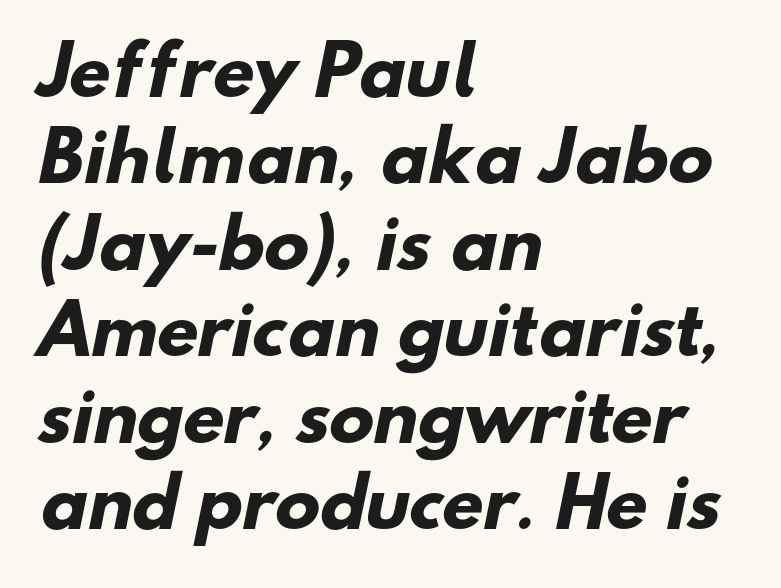
A full-strength bold gives these letters their thick strokes. Each letter's strokes conclude bluntly, with no projecting serifs. Character widths vary here, with narrow letters taking less room than wide ones. Which margin do the lines hug? The left one — the right edge is uneven. Descenders are the only things crossing below the line. Letter spacing: default.
